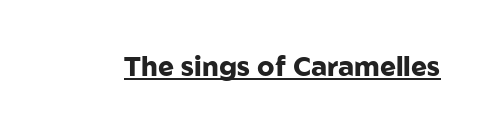
The image shows 27 px bold type, upright; set normal letter spacing, underlined.
